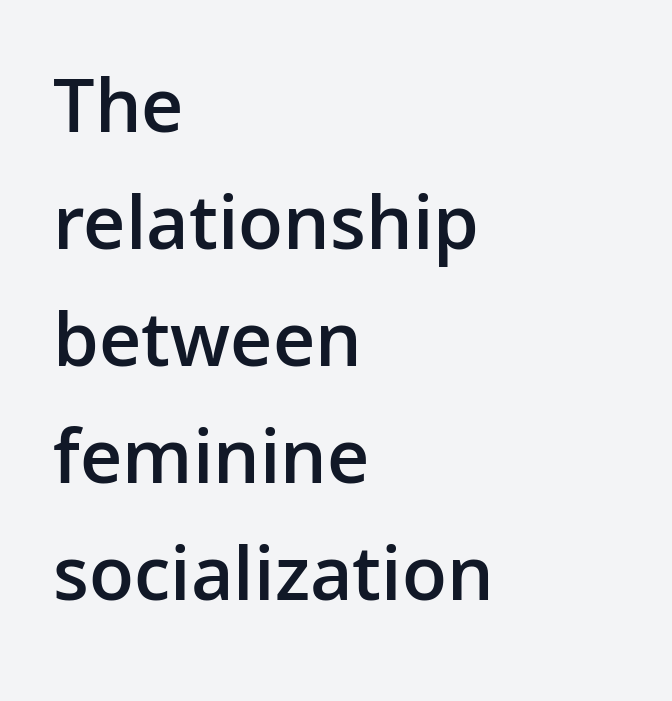
{"serif": "no", "italic": "no", "bold": "semi", "weight": "semibold", "width": "normal", "stroke_contrast": "low", "x_height": "medium", "monospaced": "no", "underline": "no", "align": "left", "line_spacing": "normal", "line_spacing_ratio": 1.48, "letter_spacing": "normal", "letter_spacing_em": 0.0, "glyph_px": 79}
